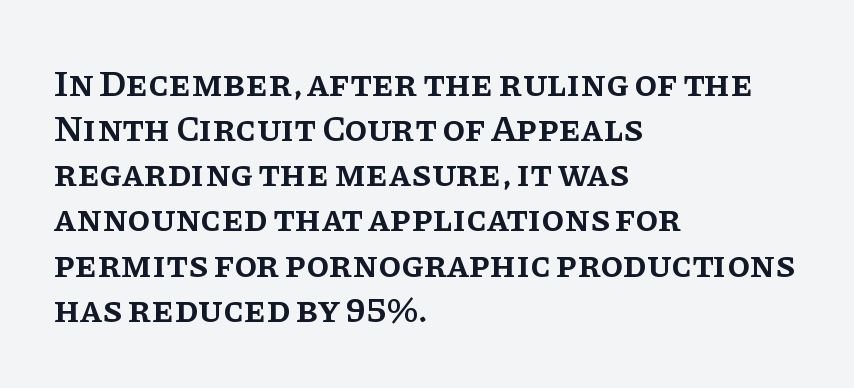
Q: Is the text bold? A: Semi-bold.
Q: Is the text italic (slanted)? A: No, it is upright.
Q: Is the typeface a serif or a sans-serif typeface? A: Serif.
Q: Is the text underlined? A: No.
Q: How is the paragraph aligned? A: Left-aligned.
Q: Is the spacing between letters normal or unusually wide? A: Normal.
Q: Width (condensed, normal, or wide)? A: Normal.
Q: Stroke contrast? A: Low.
Q: x-height? A: Large.
Q: Monospaced? A: No.
